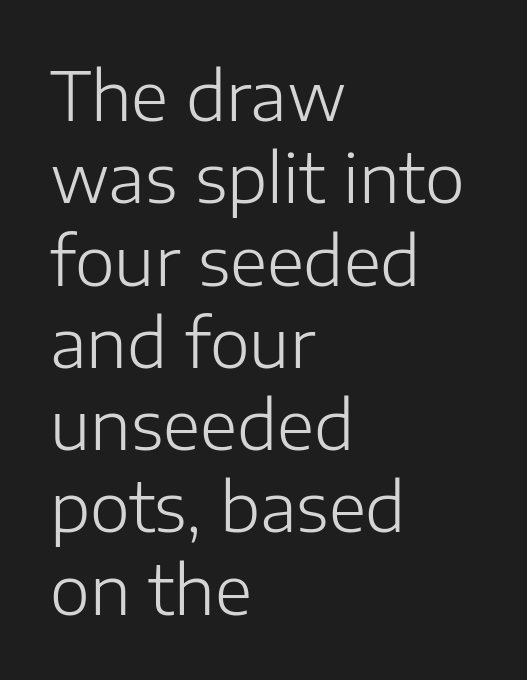
Q: Is the text bold? A: No.
Q: Is the text italic (slanted)? A: No, it is upright.
Q: Is the typeface a serif or a sans-serif typeface? A: Sans-serif.
Q: Is the text underlined? A: No.
Q: How is the paragraph aligned? A: Left-aligned.
Q: Is the spacing between letters normal or unusually wide? A: Normal.
Q: Width (condensed, normal, or wide)? A: Normal.
Q: Stroke contrast? A: Low.
Q: x-height? A: Medium.
Q: Monospaced? A: No.
